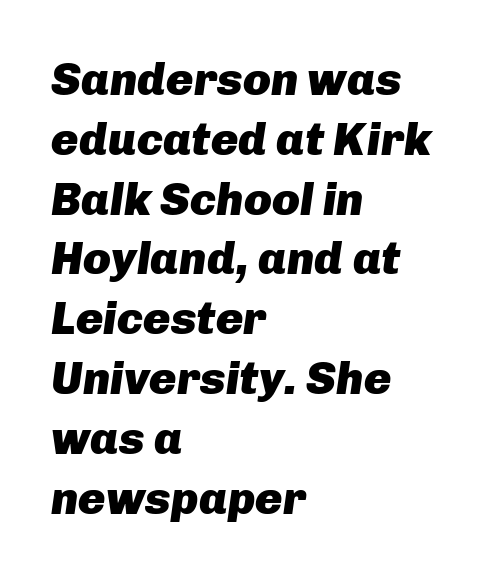
Chunky letters — that's bold for sure. Tracking value appears to be zero — textbook default spacing. Proportional: the letters do not fall into vertical columns. Only glyphs here, with clear space below each row. Baseline-to-baseline distance is the conventional proportion of letter height. Caption: multi-line text, flush left, ragged right.
